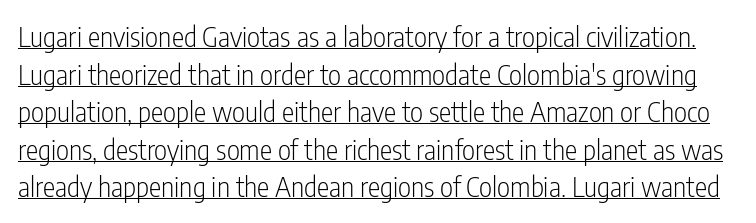
{"serif": "no", "italic": "no", "bold": "no", "weight": "light", "width": "condensed", "stroke_contrast": "low", "x_height": "medium", "monospaced": "no", "underline": "yes", "line_spacing": "normal", "line_spacing_ratio": 1.34, "letter_spacing": "normal", "letter_spacing_em": 0.0, "glyph_px": 28}
